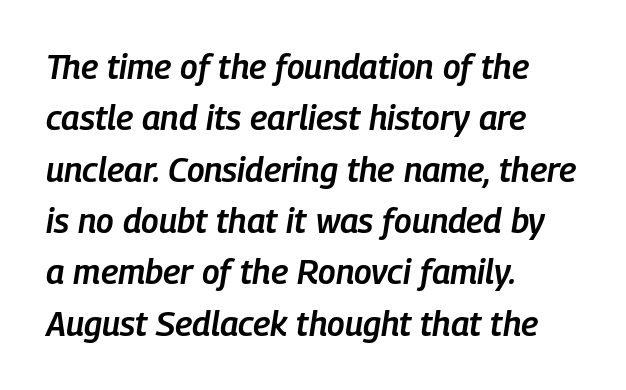
Q: Is the text bold? A: Semi-bold.
Q: Is the text italic (slanted)? A: Yes, it leans right by about 9 degrees.
Q: Is the text underlined? A: No.
Q: How is the paragraph aligned? A: Left-aligned.
Q: Is the spacing between letters normal or unusually wide? A: Normal.
Q: Is the spacing between lines tight, normal or loose? A: Normal.
Q: Width (condensed, normal, or wide)? A: Condensed.
Q: Stroke contrast? A: Low.
Q: x-height? A: Medium.
Q: Monospaced? A: No.
